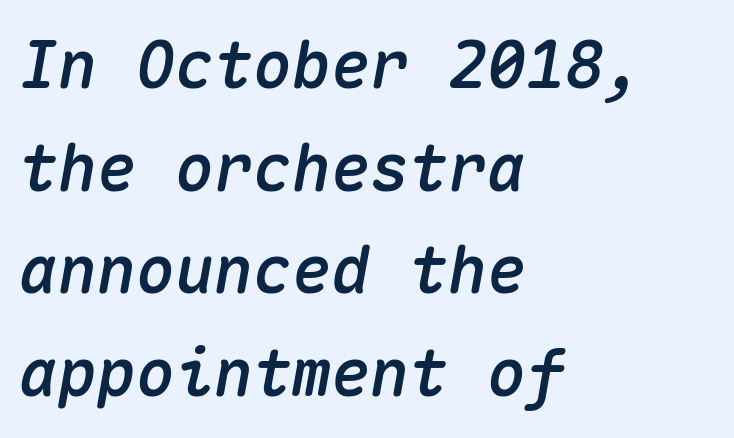
The image shows 65 px text type, italic (leaning right), monospaced; set left-aligned, normal line spacing (1.58x), normal letter spacing, not underlined; medium stroke contrast and a medium x-height.
